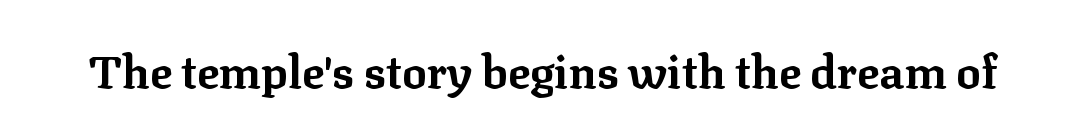
{"serif": "yes", "italic": "no", "bold": "yes", "weight": "bold", "width": "normal", "stroke_contrast": "low", "x_height": "medium", "monospaced": "no", "underline": "no", "letter_spacing": "normal", "letter_spacing_em": 0.0, "glyph_px": 46}
